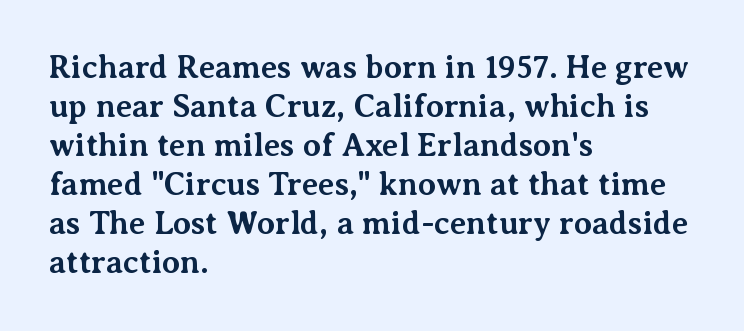
{"serif": "yes", "italic": "no", "bold": "yes", "weight": "bold", "width": "normal", "stroke_contrast": "medium", "x_height": "medium", "monospaced": "no", "underline": "no", "align": "left", "line_spacing_ratio": 1.22, "letter_spacing": "normal", "letter_spacing_em": 0.0, "glyph_px": 32}
